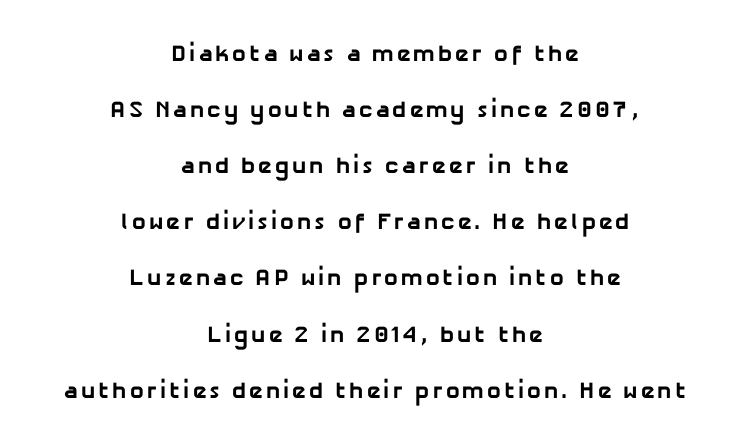
Q: Is the text bold? A: Yes.
Q: Is the text underlined? A: No.
Q: How is the paragraph aligned? A: Centered.
Q: Is the spacing between lines tight, normal or loose? A: Loose.
